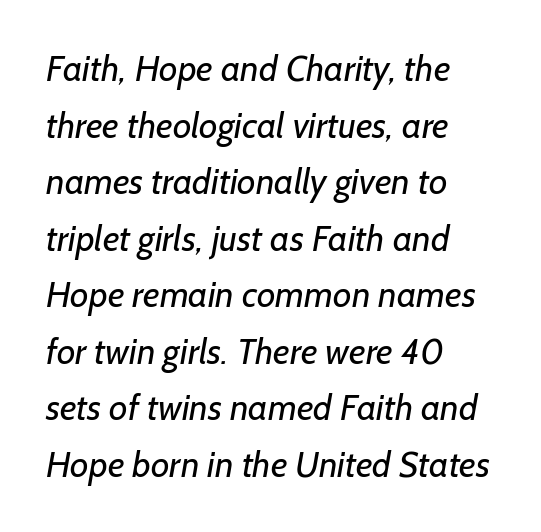
{"serif": "no", "bold": "no", "weight": "regular", "width": "normal", "stroke_contrast": "low", "x_height": "medium", "monospaced": "no", "underline": "no", "align": "left", "line_spacing": "normal", "line_spacing_ratio": 1.57, "letter_spacing": "normal", "letter_spacing_em": 0.0, "glyph_px": 36}
